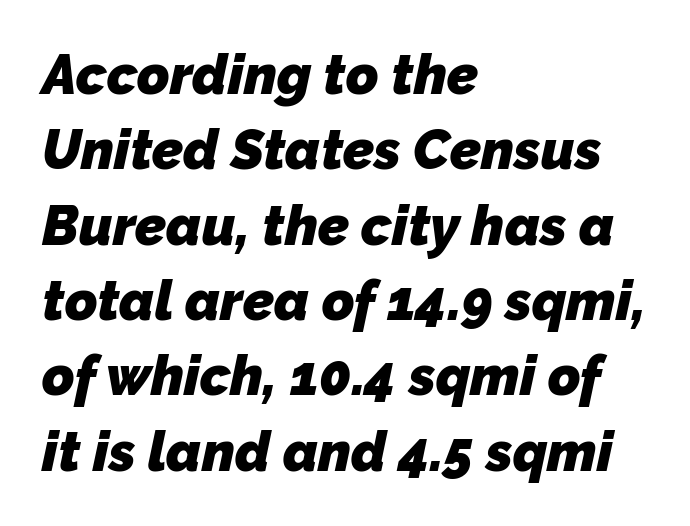
Q: Is the text bold? A: Yes.
Q: Is the typeface a serif or a sans-serif typeface? A: Sans-serif.
Q: Is the text underlined? A: No.
Q: How is the paragraph aligned? A: Left-aligned.
Q: Is the spacing between letters normal or unusually wide? A: Normal.
Q: Is the spacing between lines tight, normal or loose? A: Normal.
Q: Width (condensed, normal, or wide)? A: Normal.
Q: Stroke contrast? A: Low.
Q: x-height? A: Medium.
Q: Monospaced? A: No.
